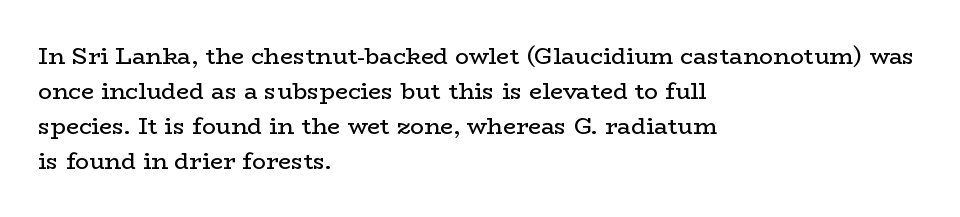
Weight: not bold — regular or lighter. The typesetter chose a ragged-right arrangement here. Each new line begins a customary step beneath the previous one. You could call the tracking neutral — neither tight nor loose. Only glyphs here, with clear space below each row. You can tell it's not italic because the verticals are truly vertical.
